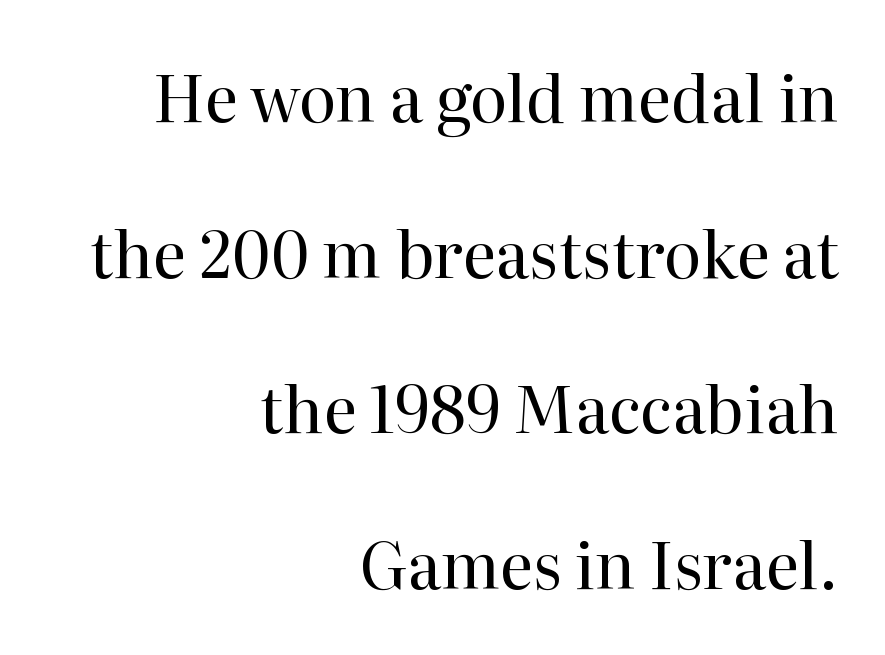
The image shows 64 px regular-weight serif type, upright; set right-aligned, loose line spacing (2.43x), normal letter spacing, not underlined; high stroke contrast and a medium x-height.
